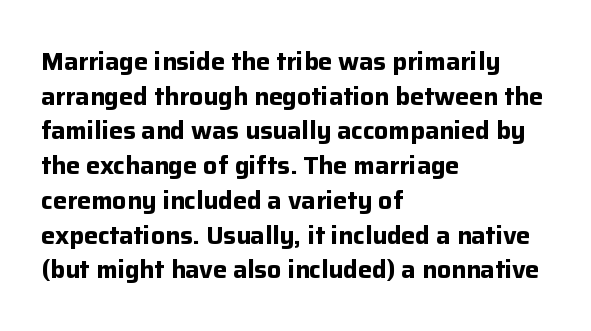
The type sits square on the baseline with zero lean. Summary of weight: heavy, a full bold. Rule under the text: the space is simply empty. Is the letter spacing exaggerated? No — it looks like the ordinary default.
